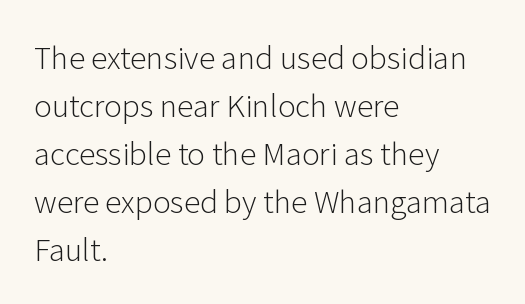
{"serif": "no", "italic": "no", "bold": "no", "weight": "light", "width": "normal", "stroke_contrast": "low", "x_height": "medium", "monospaced": "no", "underline": "no", "align": "left", "line_spacing": "normal", "line_spacing_ratio": 1.6, "letter_spacing": "normal", "letter_spacing_em": 0.0, "glyph_px": 30}
